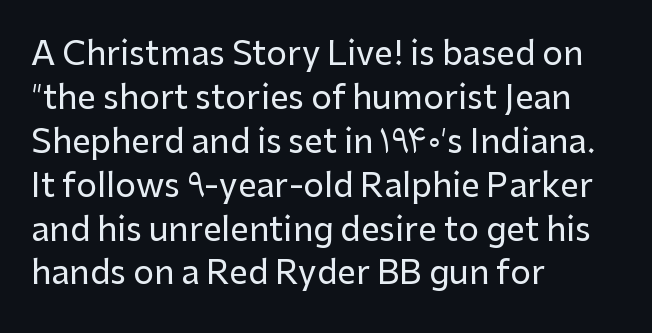
Q: Is the text italic (slanted)? A: No, it is upright.
Q: Is the typeface a serif or a sans-serif typeface? A: Sans-serif.
Q: Is the text underlined? A: No.
Q: How is the paragraph aligned? A: Left-aligned.
Q: Is the spacing between letters normal or unusually wide? A: Normal.
Q: Is the spacing between lines tight, normal or loose? A: Normal.
Q: Width (condensed, normal, or wide)? A: Normal.
Q: Stroke contrast? A: Low.
Q: x-height? A: Medium.
Q: Monospaced? A: No.
